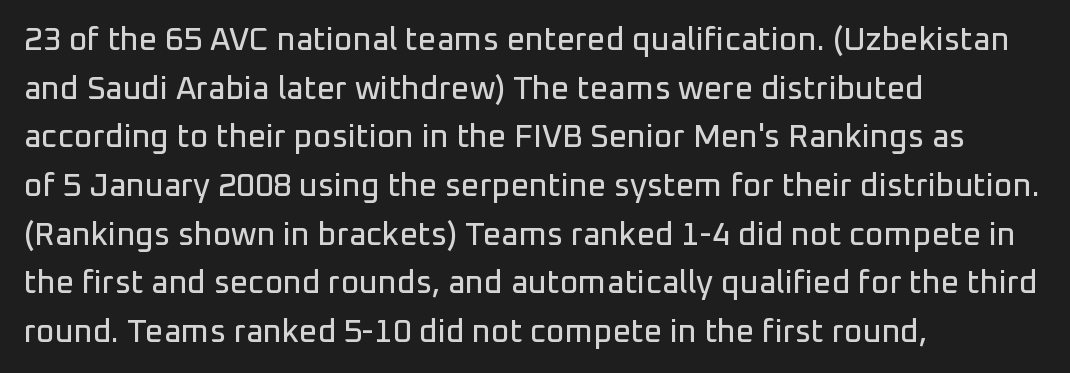
The image shows 32 px sans-serif type, upright; set left-aligned, normal line spacing (1.52x), normal letter spacing, not underlined; low stroke contrast and a medium x-height.
